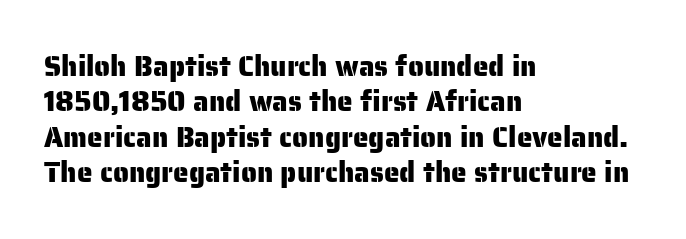
{"serif": "no", "italic": "no", "width": "normal", "stroke_contrast": "low", "x_height": "medium", "monospaced": "no", "underline": "no", "align": "left", "line_spacing": "normal", "line_spacing_ratio": 1.26, "letter_spacing": "normal", "letter_spacing_em": 0.0, "glyph_px": 28}
